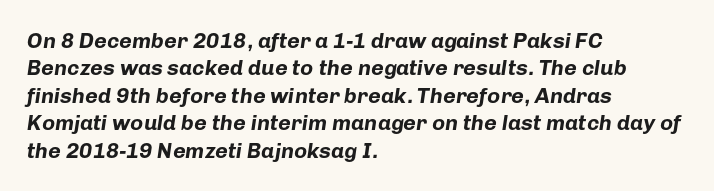
Q: Is the text bold? A: Yes.
Q: Is the text italic (slanted)? A: Yes, it leans right by about 8 degrees.
Q: Is the text underlined? A: No.
Q: How is the paragraph aligned? A: Left-aligned.
Q: Is the spacing between letters normal or unusually wide? A: Normal.
Q: Is the spacing between lines tight, normal or loose? A: Normal.
